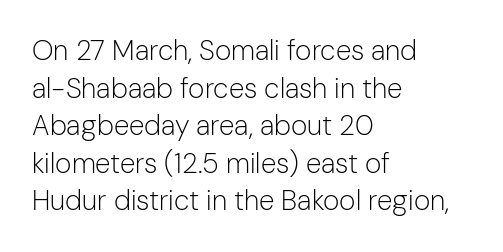
{"serif": "no", "italic": "no", "bold": "no", "weight": "light", "width": "normal", "stroke_contrast": "low", "x_height": "medium", "monospaced": "no", "underline": "no", "align": "left", "line_spacing": "normal", "line_spacing_ratio": 1.34, "letter_spacing": "normal", "letter_spacing_em": 0.0, "glyph_px": 28}
